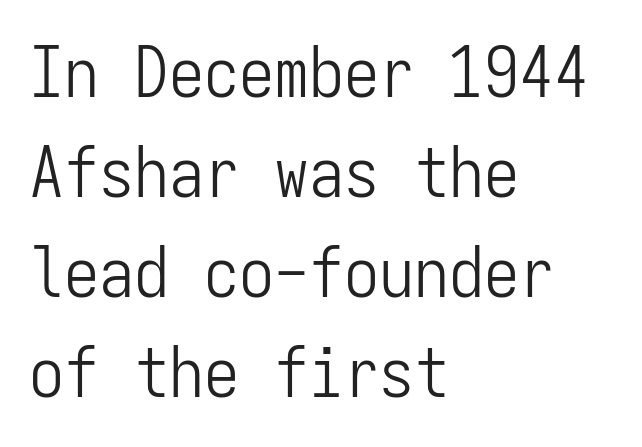
Q: Is the text bold? A: No.
Q: Is the text italic (slanted)? A: No, it is upright.
Q: Is the typeface a serif or a sans-serif typeface? A: Sans-serif.
Q: Is the text underlined? A: No.
Q: How is the paragraph aligned? A: Left-aligned.
Q: Is the spacing between letters normal or unusually wide? A: Normal.
Q: Is the spacing between lines tight, normal or loose? A: Normal.
Q: Width (condensed, normal, or wide)? A: Condensed.
Q: Stroke contrast? A: Low.
Q: x-height? A: Medium.
Q: Monospaced? A: Yes.
